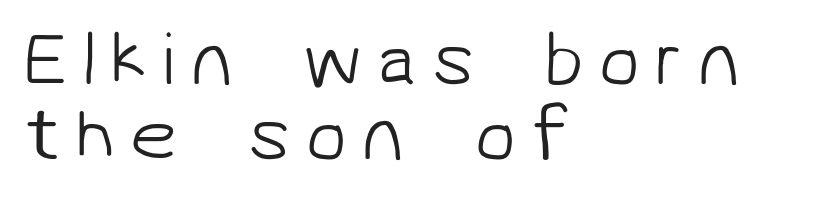
Proportional: the letters do not fall into vertical columns. Leftover space on each line is placed entirely after the last word. These glyphs show unthickened strokes, regular width or finer. Underlining? Definitely not there.
